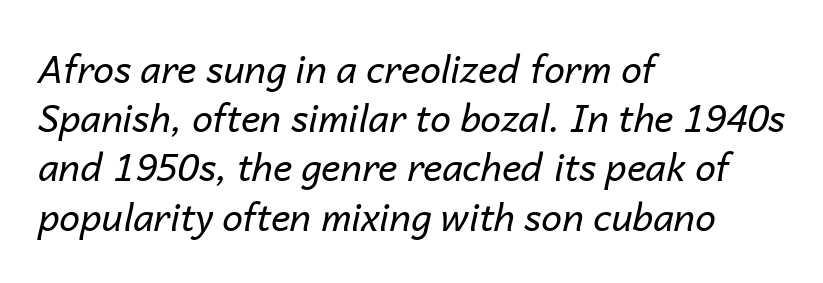
Q: Is the text bold? A: No.
Q: Is the text italic (slanted)? A: Yes, it leans right by about 14 degrees.
Q: Is the text underlined? A: No.
Q: How is the paragraph aligned? A: Left-aligned.
Q: Is the spacing between letters normal or unusually wide? A: Normal.
Q: Is the spacing between lines tight, normal or loose? A: Normal.
Q: Width (condensed, normal, or wide)? A: Normal.
Q: Stroke contrast? A: Low.
Q: x-height? A: Medium.
Q: Monospaced? A: No.
